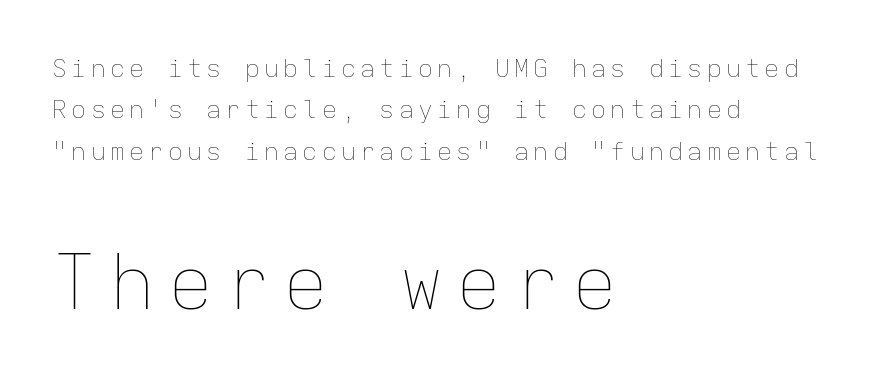
{"italic": "no", "bold": "no", "weight": "thin", "width": "normal", "stroke_contrast": "low", "x_height": "medium", "monospaced": "yes", "underline": "no", "align": "left", "line_spacing": "normal", "line_spacing_ratio": 1.66, "larger_block": "second", "size_ratio": 3.0, "glyph_px": 75}
